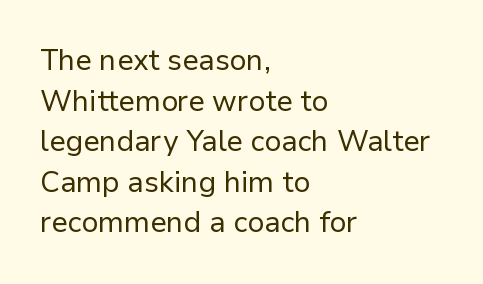
{"serif": "no", "italic": "no", "bold": "no", "weight": "regular", "width": "normal", "stroke_contrast": "low", "x_height": "medium", "monospaced": "no", "underline": "no", "align": "left", "line_spacing": "normal", "line_spacing_ratio": 1.4, "letter_spacing": "normal", "letter_spacing_em": 0.0, "glyph_px": 29}
